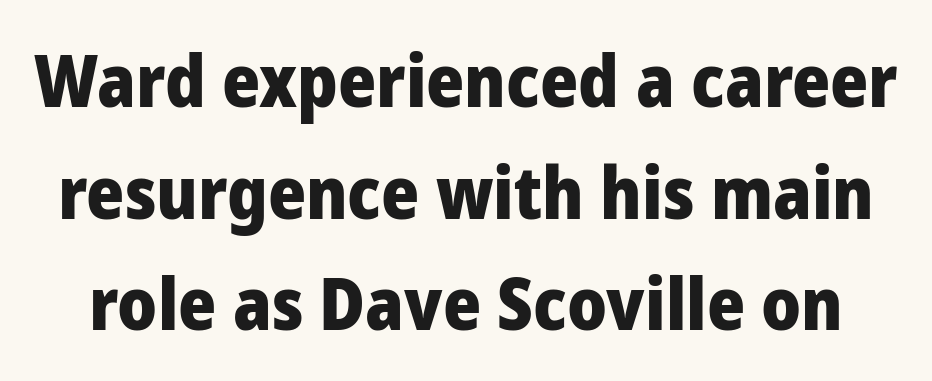
The image shows 73 px heavy sans-serif type, upright; set normal line spacing (1.53x), normal letter spacing, not underlined; low stroke contrast and a medium x-height.
